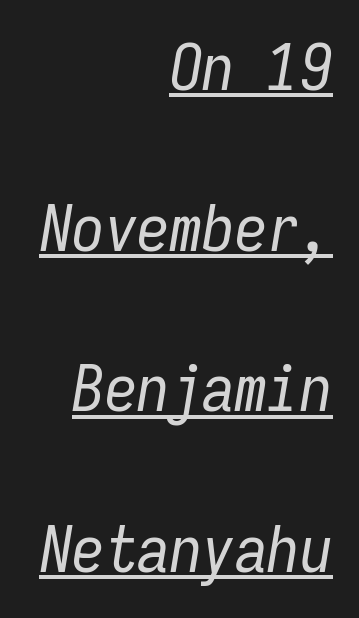
{"italic": "yes", "lean": "right", "slant_degrees": 9, "bold": "no", "weight": "regular", "width": "condensed", "stroke_contrast": "low", "x_height": "medium", "monospaced": "yes", "underline": "yes", "align": "right", "line_spacing": "loose", "line_spacing_ratio": 2.47, "letter_spacing": "normal", "letter_spacing_em": 0.0, "glyph_px": 65}
